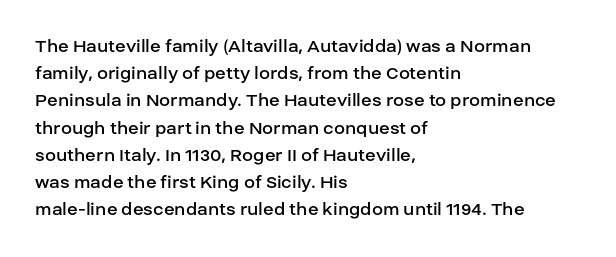
Q: Is the text bold? A: No.
Q: Is the text italic (slanted)? A: No, it is upright.
Q: Is the text underlined? A: No.
Q: How is the paragraph aligned? A: Left-aligned.
Q: Is the spacing between letters normal or unusually wide? A: Normal.
Q: Is the spacing between lines tight, normal or loose? A: Normal.
